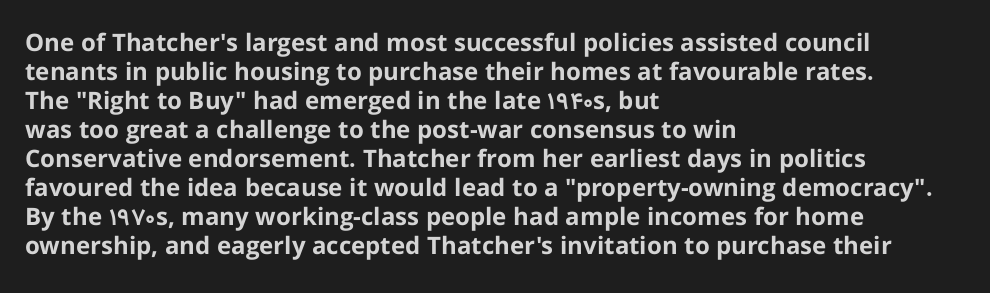
The image shows 24 px bold type, upright; set left-aligned, line spacing 1.21x, normal letter spacing, not underlined.
